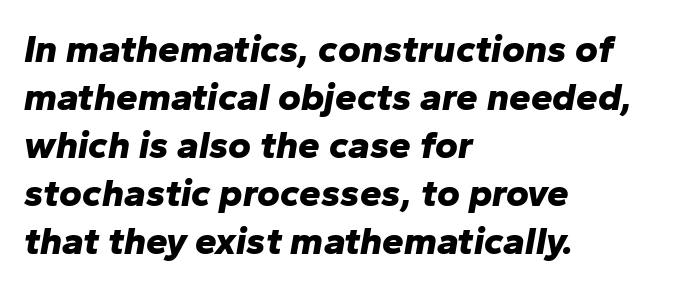
{"italic": "yes", "lean": "right", "slant_degrees": 10, "bold": "yes", "weight": "bold", "width": "normal", "stroke_contrast": "low", "x_height": "medium", "monospaced": "no", "underline": "no", "align": "left", "line_spacing_ratio": 1.23, "letter_spacing": "normal", "letter_spacing_em": 0.0, "glyph_px": 39}
